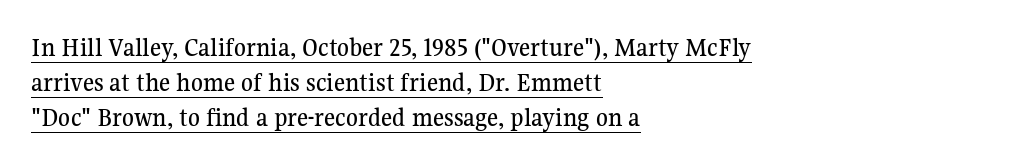
Does a line run under the words? Yes, clearly. Short and long lines alike share a common starting point at left. Ordinary non-slanted type is in use. Honestly, the row spacing looks completely unremarkable. In terms of letterspacing, this is plain default setting.
